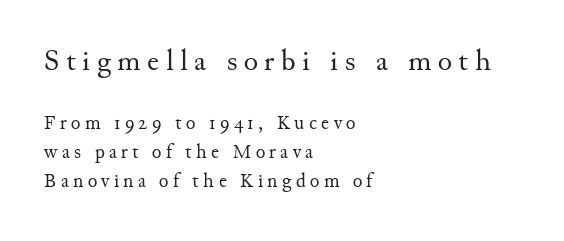
Q: Is the text bold? A: No.
Q: Is the text italic (slanted)? A: No, it is upright.
Q: Is the typeface a serif or a sans-serif typeface? A: Serif.
Q: Is the text underlined? A: No.
Q: How is the paragraph aligned? A: Left-aligned.
Q: Is the spacing between letters normal or unusually wide? A: Unusually wide.
Q: Is the spacing between lines tight, normal or loose? A: Normal.
Q: Which block of text is set in a larger size, the first (top) or the second (bottom)? A: The first (top) one.
Q: Width (condensed, normal, or wide)? A: Normal.
Q: Stroke contrast? A: Medium.
Q: x-height? A: Small.
Q: Monospaced? A: No.
